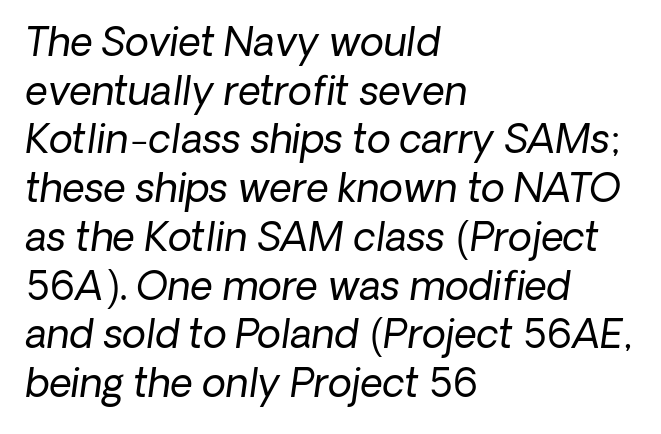
Compared with a centered layout, this one pins lines to the left instead. If you measured baseline to baseline, you'd find a middling distance. The passage shown is typed in a proportional face where columns would drift. Yep, that's italic — everything's leaning. A clean baseline with only descenders dipping below it.
